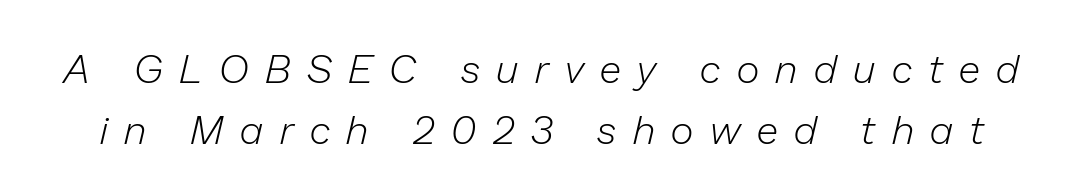
{"italic": "yes", "lean": "right", "slant_degrees": 13, "bold": "no", "weight": "light", "width": "normal", "stroke_contrast": "low", "x_height": "medium", "monospaced": "no", "underline": "no", "line_spacing": "normal", "line_spacing_ratio": 1.53, "letter_spacing": "wide", "letter_spacing_em": 0.42, "glyph_px": 40}
